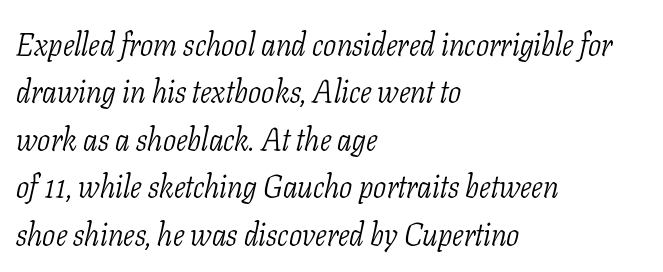
Q: Is the text bold? A: No.
Q: Is the text italic (slanted)? A: Yes, it leans right by about 11 degrees.
Q: Is the typeface a serif or a sans-serif typeface? A: Serif.
Q: Is the text underlined? A: No.
Q: How is the paragraph aligned? A: Left-aligned.
Q: Is the spacing between letters normal or unusually wide? A: Normal.
Q: Is the spacing between lines tight, normal or loose? A: Normal.
Q: Width (condensed, normal, or wide)? A: Condensed.
Q: Stroke contrast? A: Low.
Q: x-height? A: Medium.
Q: Monospaced? A: No.
